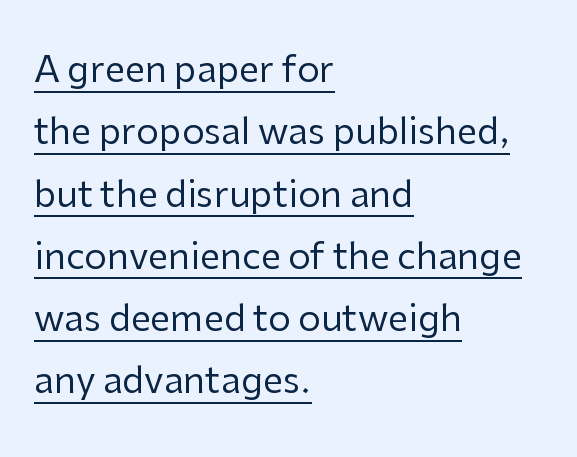
The image shows 36 px regular-weight sans-serif type, upright; set left-aligned, line spacing 1.73x, normal letter spacing, underlined; low stroke contrast and a medium x-height.
